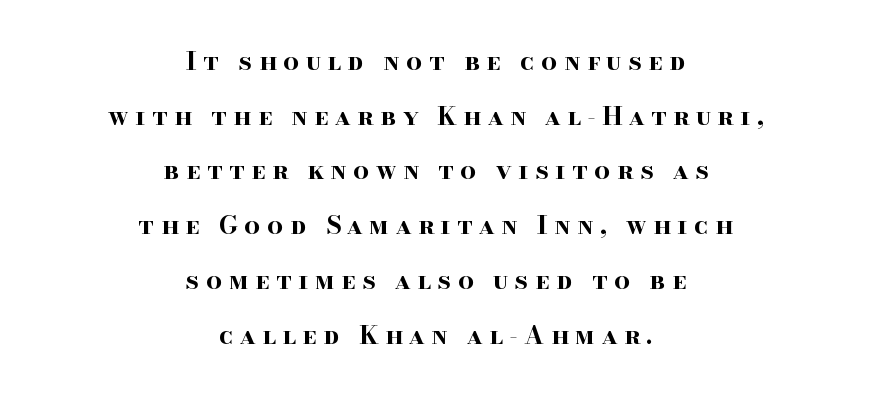
Is the letter spacing exaggerated? Yes — the characters are pushed far apart. Underlining? Definitely not there. Leftover space on each line is divided equally before and after the words. Typographic density is high because the face is bold. Italic: no, the glyphs are upright roman. Does the leading feel generous? Absolutely, it's lavish.
